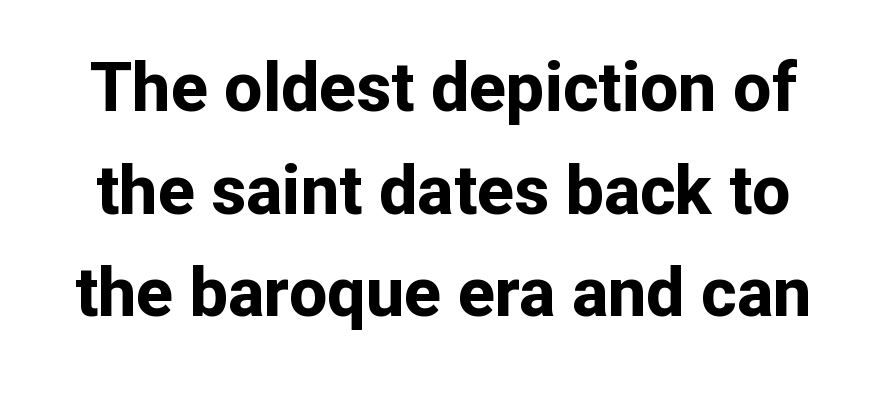
{"serif": "no", "italic": "no", "bold": "yes", "weight": "bold", "width": "normal", "stroke_contrast": "low", "x_height": "medium", "monospaced": "no", "underline": "no", "line_spacing": "normal", "line_spacing_ratio": 1.51, "letter_spacing": "normal", "letter_spacing_em": 0.0, "glyph_px": 68}
